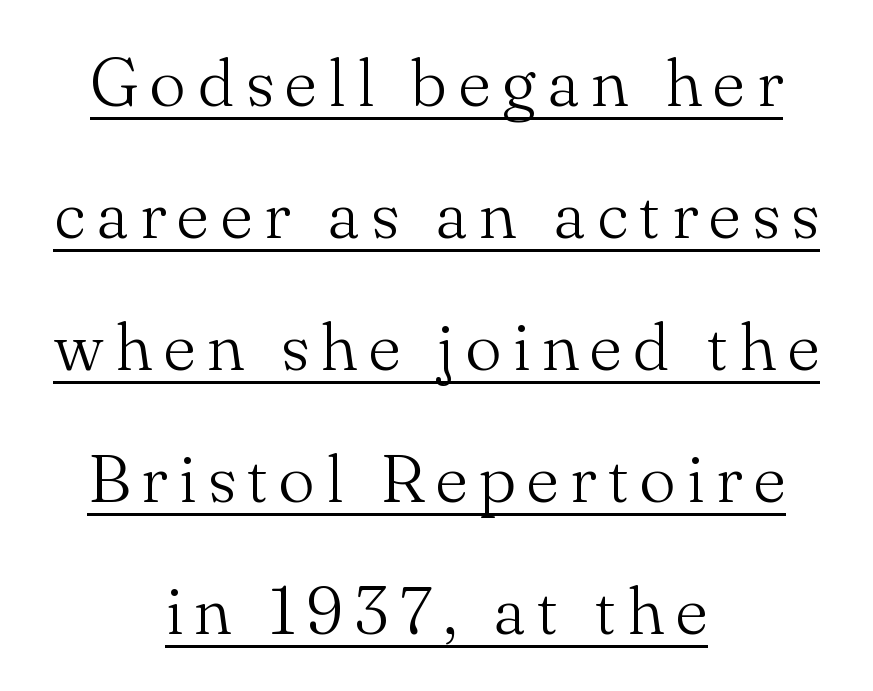
{"serif": "yes", "italic": "no", "bold": "no", "weight": "light", "width": "normal", "stroke_contrast": "medium", "x_height": "small", "monospaced": "no", "underline": "yes", "align": "center", "line_spacing": "loose", "line_spacing_ratio": 1.94, "glyph_px": 68}
